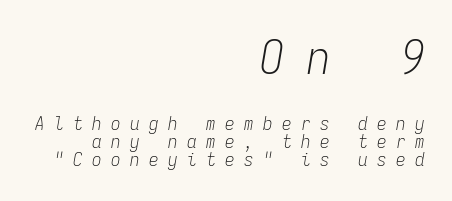
Stems and bowls with no extra thickness — not bold. A typesetter would call this monospace, since all characters share one set width. Rendered with sloped, italic letterforms. Nobody drew a line under any word here. Closely set lines give the paragraph a compact silhouette.
